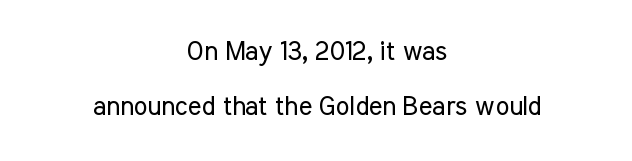
{"italic": "no", "bold": "no", "underline": "no", "align": "center", "line_spacing": "loose", "line_spacing_ratio": 2.12, "letter_spacing": "normal", "letter_spacing_em": 0.0, "glyph_px": 26}
